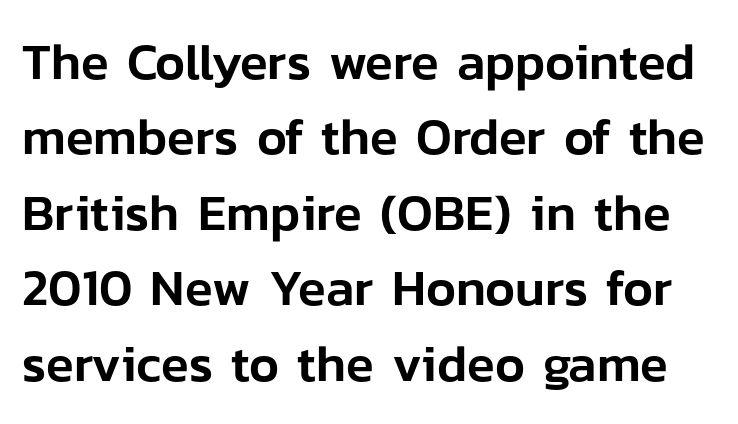
The image shows 51 px sans-serif type, upright; set normal line spacing (1.48x), normal letter spacing, not underlined; low stroke contrast and a medium x-height.
